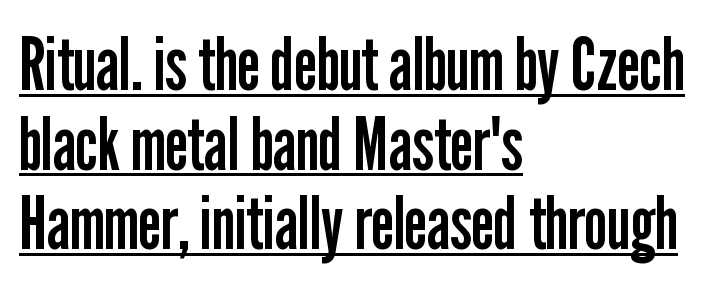
The sample's only ornament is a line tracing under the words. The rendering uses a small line-height, squeezing the rows. Look at the bottom of the vertical strokes: they stop flat, with no serifs. A typesetter would call this proportional, since set widths differ per character. Is there any slant? The stems are plumb.
